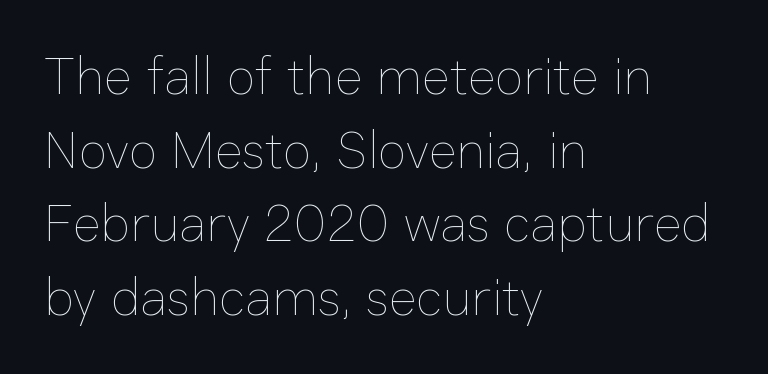
The glyphs are unaccompanied by any horizontal stroke below them. Characters follow at the spacing the type designer built in. This sample has the flowing, uneven cadence of proportional lettering. Is the block centered? No — it sits flush against the left margin. Weight: in the light-to-regular range. Rows of type keep a routine distance in the vertical direction.
